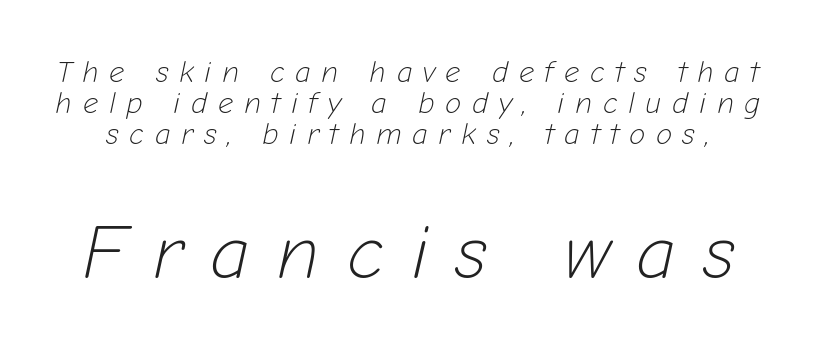
The image shows 76 px light type, italic (leaning right); set tight line spacing (1.04x), unusually wide letter spacing (+0.35 em), not underlined; the second (bottom) block is 2.53x larger; low stroke contrast and a medium x-height.
